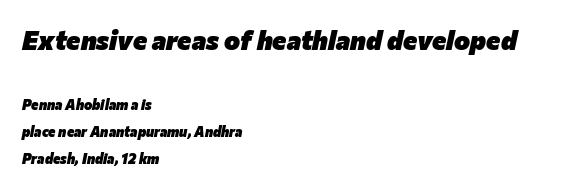
Here the first block reads like a headline and the second like body copy. An italicized treatment has been applied to the whole sample. Only glyphs here, with clear space below each row. Between one letter and the next there's only the usual sliver of space. Alignment: flush left.
